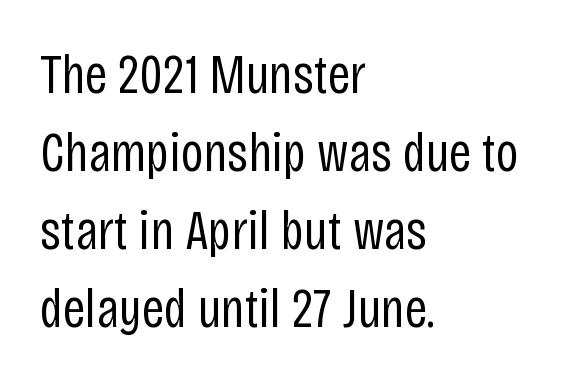
Q: Is the text bold? A: No.
Q: Is the text italic (slanted)? A: No, it is upright.
Q: Is the typeface a serif or a sans-serif typeface? A: Sans-serif.
Q: Is the text underlined? A: No.
Q: How is the paragraph aligned? A: Left-aligned.
Q: Is the spacing between letters normal or unusually wide? A: Normal.
Q: Is the spacing between lines tight, normal or loose? A: Normal.
Q: Width (condensed, normal, or wide)? A: Condensed.
Q: Stroke contrast? A: Low.
Q: x-height? A: Large.
Q: Monospaced? A: No.
